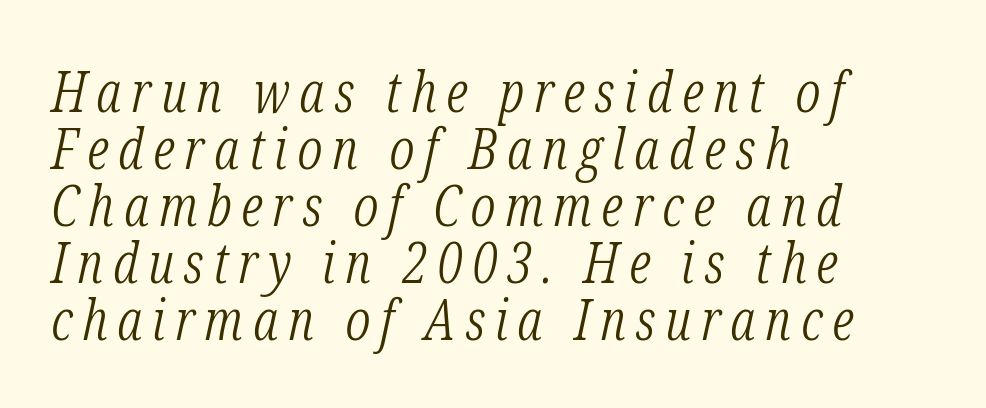
Weight: not bold — regular or lighter. Check where the strokes stop: tiny serifs finish them off. Yep, that's italic — everything's leaning. The zone under the glyphs is completely vacant.
